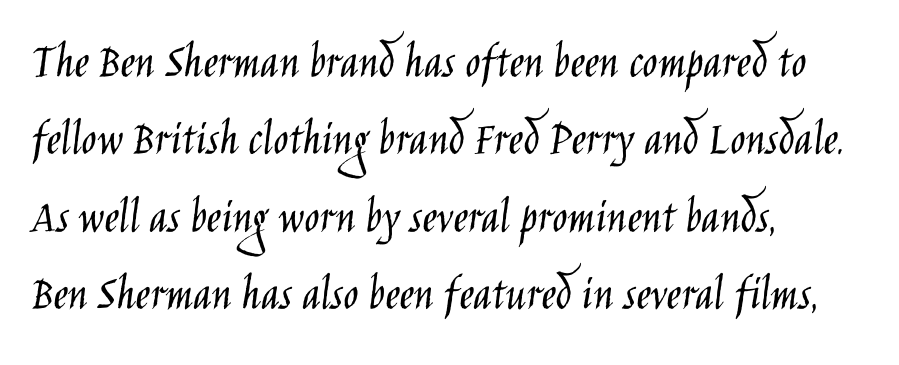
Leftover space on each line is placed entirely after the last word. Compared with typical body copy, the letter spacing here is the same. Leading: standard. The letters advance in unequal steps, a hallmark of proportional type. The font sits on the lighter half of the weight spectrum, regular included.
